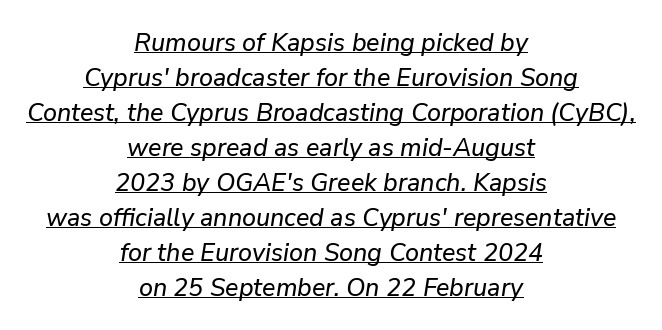
The image shows 25 px text type, italic (leaning right); set centered, normal line spacing (1.4x), normal letter spacing, underlined.
